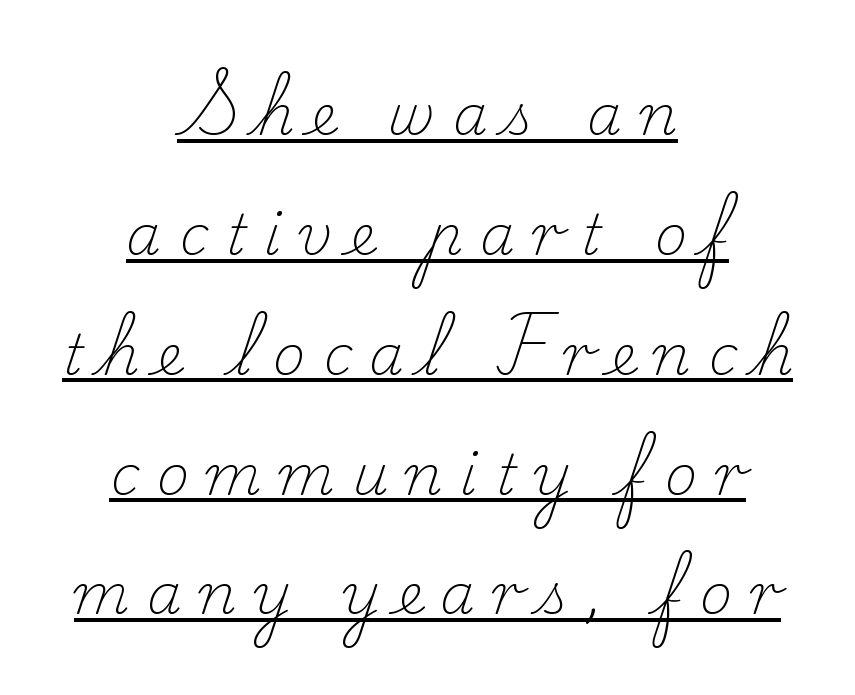
Q: Is the text bold? A: No.
Q: Is the text italic (slanted)? A: Yes.
Q: Is the typeface a serif or a sans-serif typeface? A: Serif.
Q: Is the text underlined? A: Yes.
Q: How is the paragraph aligned? A: Centered.
Q: Is the spacing between letters normal or unusually wide? A: Unusually wide.
Q: Is the spacing between lines tight, normal or loose? A: Loose.
Q: Width (condensed, normal, or wide)? A: Normal.
Q: Stroke contrast? A: Low.
Q: x-height? A: Small.
Q: Monospaced? A: No.
